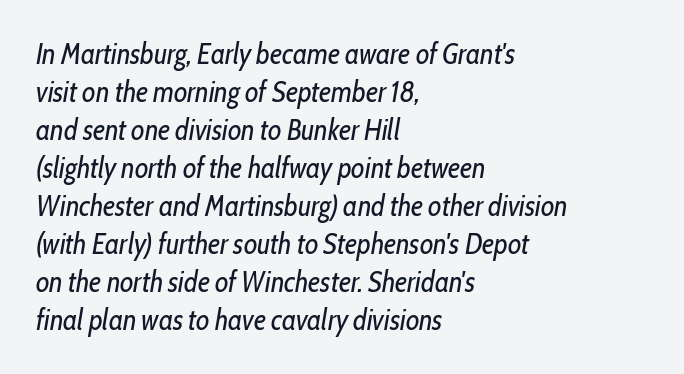
The image shows 29 px regular-weight, condensed type, italic (leaning right); set left-aligned, normal line spacing (1.31x), normal letter spacing, not underlined; low stroke contrast and a medium x-height.
